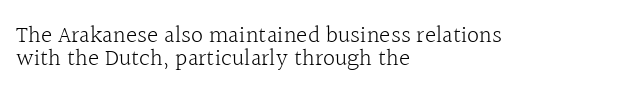
The image shows 24 px text type, upright; set left-aligned, tight line spacing (0.96x), normal letter spacing, not underlined.
